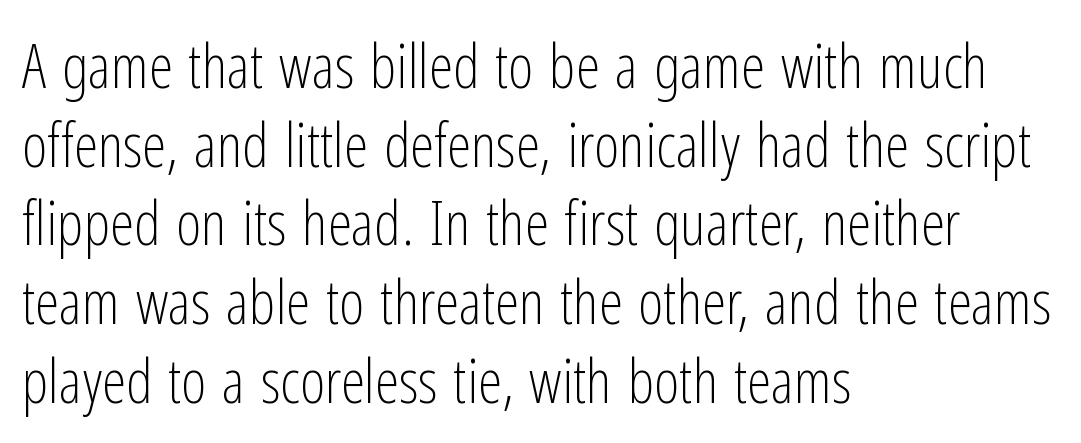
Q: Is the text bold? A: No.
Q: Is the text italic (slanted)? A: No, it is upright.
Q: Is the typeface a serif or a sans-serif typeface? A: Sans-serif.
Q: Is the text underlined? A: No.
Q: How is the paragraph aligned? A: Left-aligned.
Q: Is the spacing between letters normal or unusually wide? A: Normal.
Q: Is the spacing between lines tight, normal or loose? A: Normal.
Q: Width (condensed, normal, or wide)? A: Condensed.
Q: Stroke contrast? A: Low.
Q: x-height? A: Medium.
Q: Monospaced? A: No.
